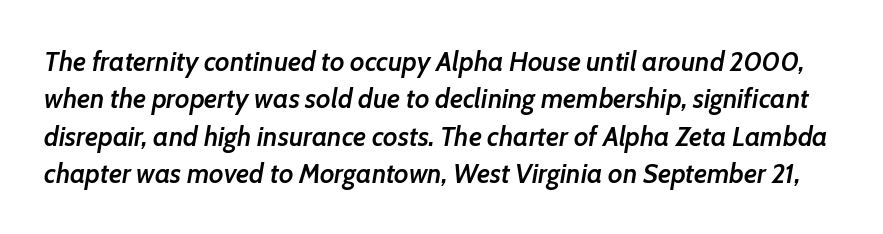
{"italic": "yes", "lean": "right", "slant_degrees": 7, "bold": "semi", "underline": "no", "line_spacing": "normal", "line_spacing_ratio": 1.38, "letter_spacing": "normal", "letter_spacing_em": 0.0, "glyph_px": 27}
